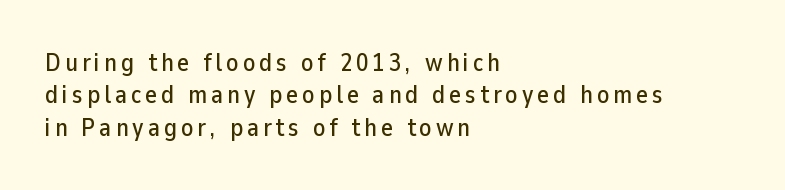
These lines stack with their left ends in a neat column. This rendering features lettering with no underline. Upright lettering throughout. The block of text has a typical density, with ordinary space between rows.
